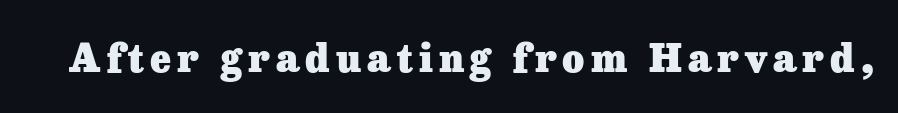
The image shows 38 px heavy serif type, upright; set not underlined; low stroke contrast and a medium x-height.
